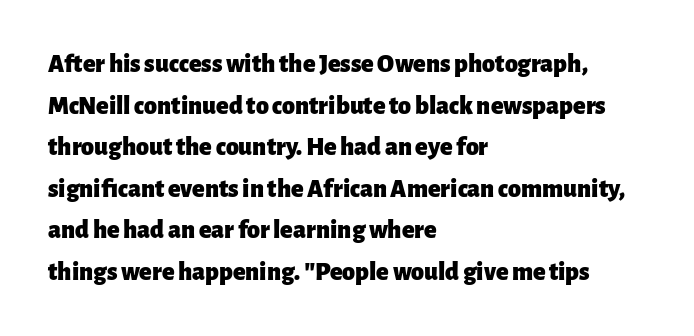
Q: Is the text bold? A: Yes.
Q: Is the text italic (slanted)? A: No, it is upright.
Q: Is the text underlined? A: No.
Q: How is the paragraph aligned? A: Left-aligned.
Q: Is the spacing between letters normal or unusually wide? A: Normal.
Q: Is the spacing between lines tight, normal or loose? A: Normal.
